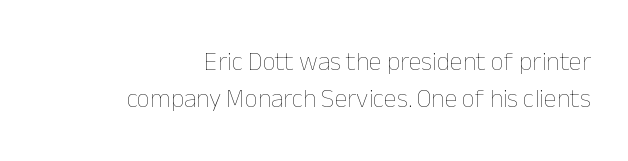
The image shows 26 px text type, upright; set right-aligned, normal line spacing (1.42x), normal letter spacing, not underlined.
